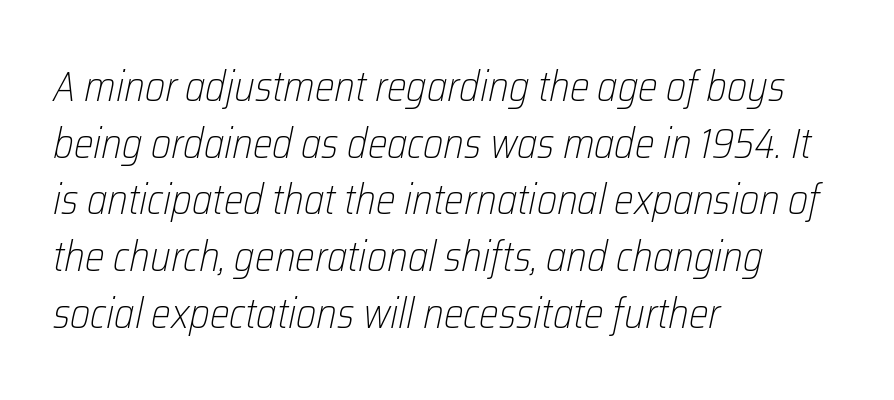
The space beneath each line is pristine and unruled. The passage shown has conventional tracking throughout. Casual observation: everything's shoved over to the left. Compared with typical paragraphs, the rows here are spaced about the same. The face used here is proportionally spaced, like ordinary book or web type.
